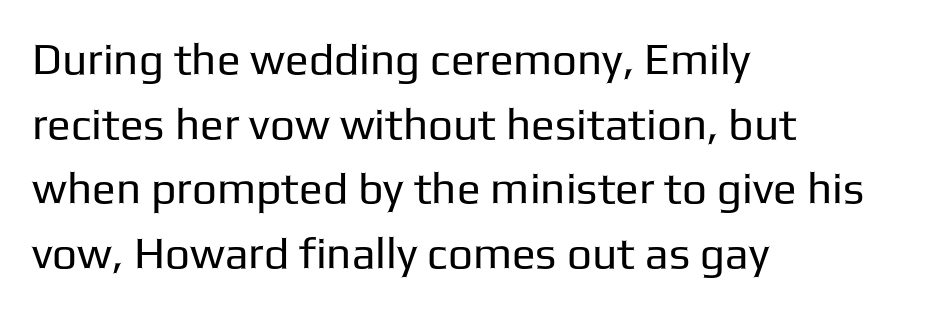
Q: Is the text bold? A: No.
Q: Is the text italic (slanted)? A: No, it is upright.
Q: Is the typeface a serif or a sans-serif typeface? A: Sans-serif.
Q: Is the text underlined? A: No.
Q: How is the paragraph aligned? A: Left-aligned.
Q: Is the spacing between letters normal or unusually wide? A: Normal.
Q: Is the spacing between lines tight, normal or loose? A: Normal.
Q: Width (condensed, normal, or wide)? A: Normal.
Q: Stroke contrast? A: Low.
Q: x-height? A: Medium.
Q: Monospaced? A: No.
